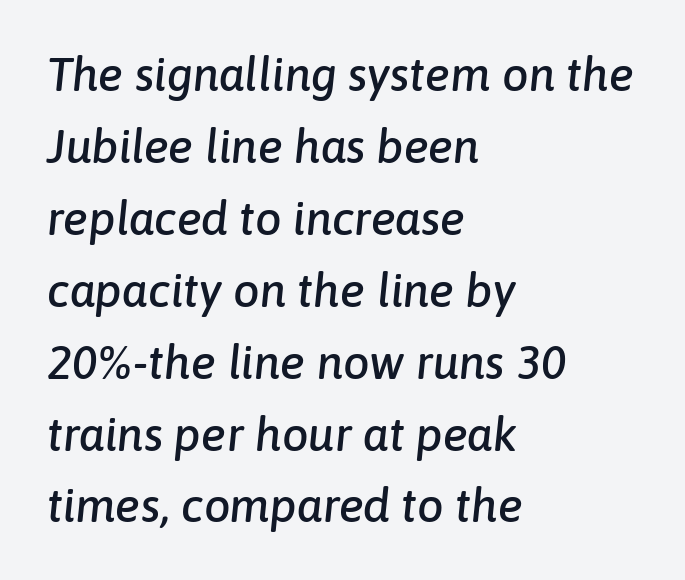
Q: Is the text italic (slanted)? A: Yes, it leans right by about 6 degrees.
Q: Is the text underlined? A: No.
Q: How is the paragraph aligned? A: Left-aligned.
Q: Is the spacing between letters normal or unusually wide? A: Normal.
Q: Is the spacing between lines tight, normal or loose? A: Normal.
Q: Width (condensed, normal, or wide)? A: Normal.
Q: Stroke contrast? A: Low.
Q: x-height? A: Medium.
Q: Monospaced? A: No.
